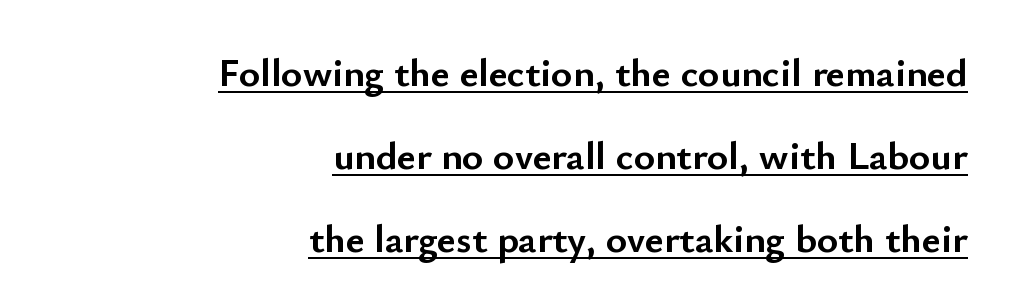
Words appear dense and cohesive because spacing is normal. Pretty heavy lettering here — definitely bold. Successive baselines arrive slowly, with a big drop between each. Think of a printed novel: that variable character pitch is what you see here. Notice how the stems are strictly vertical — no italics here. The rendering anchors every line to the right-hand side.
